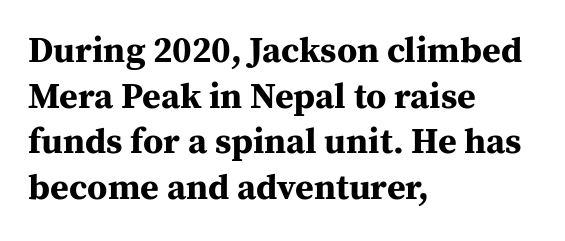
The image shows 36 px bold serif type, upright; set left-aligned, normal line spacing (1.27x), normal letter spacing, not underlined; medium stroke contrast and a medium x-height.
